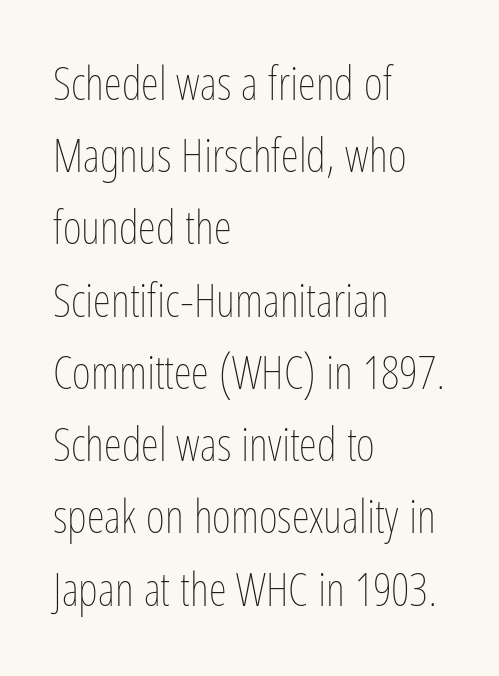
Q: Is the text bold? A: No.
Q: Is the text italic (slanted)? A: No, it is upright.
Q: Is the text underlined? A: No.
Q: How is the paragraph aligned? A: Left-aligned.
Q: Is the spacing between letters normal or unusually wide? A: Normal.
Q: Is the spacing between lines tight, normal or loose? A: Normal.
Q: Width (condensed, normal, or wide)? A: Condensed.
Q: Stroke contrast? A: Low.
Q: x-height? A: Medium.
Q: Monospaced? A: No.
